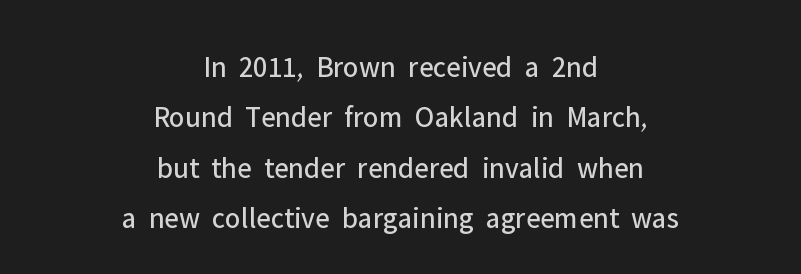
Is this a fixed-width face? No — the glyphs have proportional, varying widths. These glyphs show unthickened strokes, regular width or finer. The rows are spaced the way most documents space them. The lines are quadded center. The space beneath each line is pristine and unruled.
